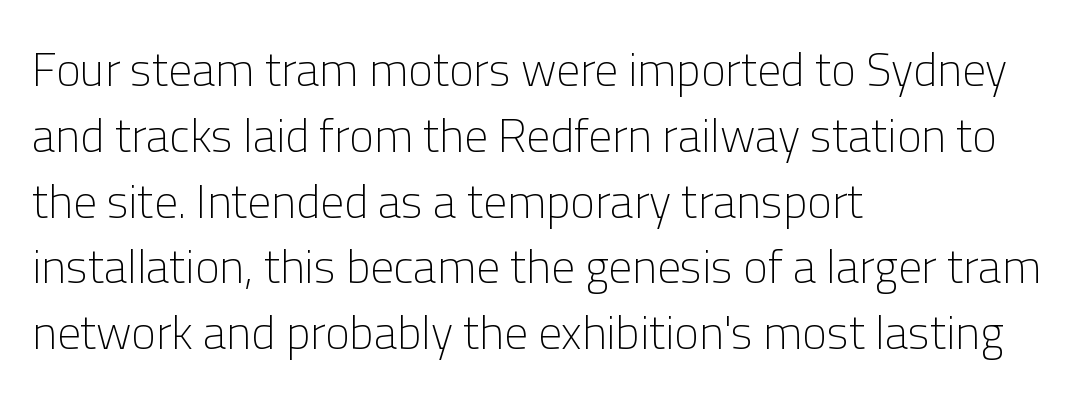
Q: Is the text bold? A: No.
Q: Is the text italic (slanted)? A: No, it is upright.
Q: Is the typeface a serif or a sans-serif typeface? A: Sans-serif.
Q: Is the text underlined? A: No.
Q: How is the paragraph aligned? A: Left-aligned.
Q: Is the spacing between letters normal or unusually wide? A: Normal.
Q: Is the spacing between lines tight, normal or loose? A: Normal.
Q: Width (condensed, normal, or wide)? A: Normal.
Q: Stroke contrast? A: Low.
Q: x-height? A: Medium.
Q: Monospaced? A: No.
